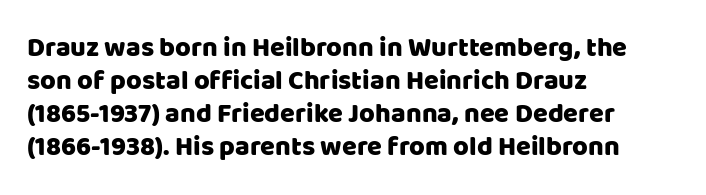
{"italic": "no", "underline": "no", "align": "left", "line_spacing_ratio": 1.22, "letter_spacing": "normal", "letter_spacing_em": 0.0, "glyph_px": 27}
